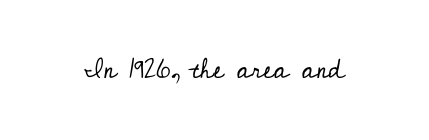
The image shows 28 px regular-weight serif type; set normal letter spacing, not underlined; low stroke contrast and a small x-height.
